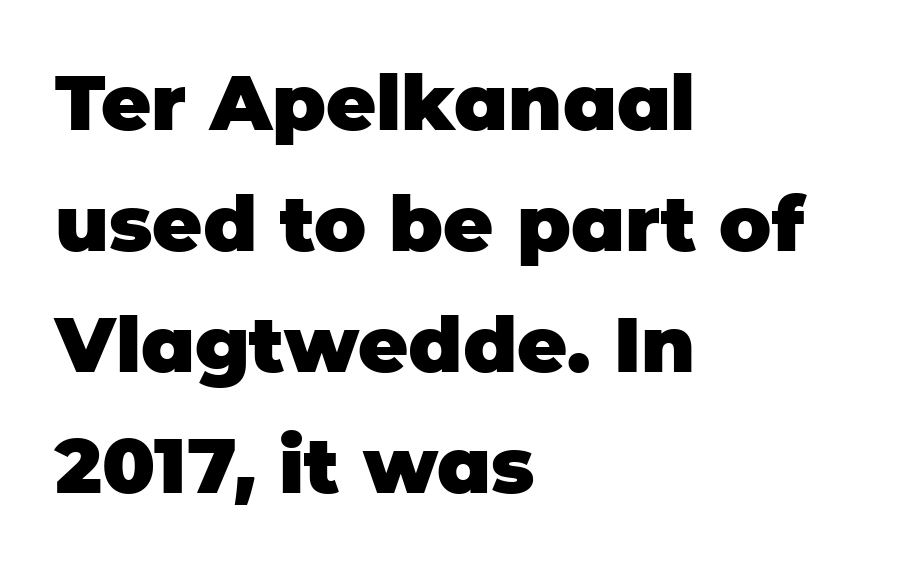
These lines are rendered in a variable-pitch font. Type style note: lacks serifs. Each row of text sits above clean, open space. The rendering uses a bold face; every stroke is thick and dark. There is no visible air inserted between adjacent glyphs.
